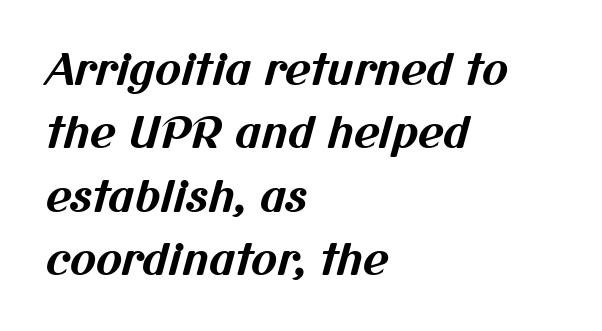
{"serif": "no", "bold": "yes", "weight": "bold", "width": "normal", "stroke_contrast": "medium", "x_height": "medium", "monospaced": "no", "underline": "no", "align": "left", "line_spacing": "normal", "line_spacing_ratio": 1.44, "letter_spacing": "normal", "letter_spacing_em": 0.0, "glyph_px": 44}
